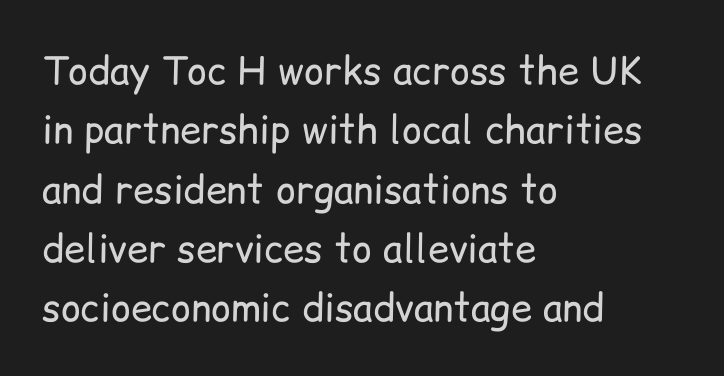
Honestly, the letter spacing is just normal — you wouldn't notice it. Caption: face not bold, strokes unweighted. The letters carry no serifs — their stems end cleanly without finishing strokes. Nope, not italic — everything's standing straight. A bare baseline throughout the passage.
